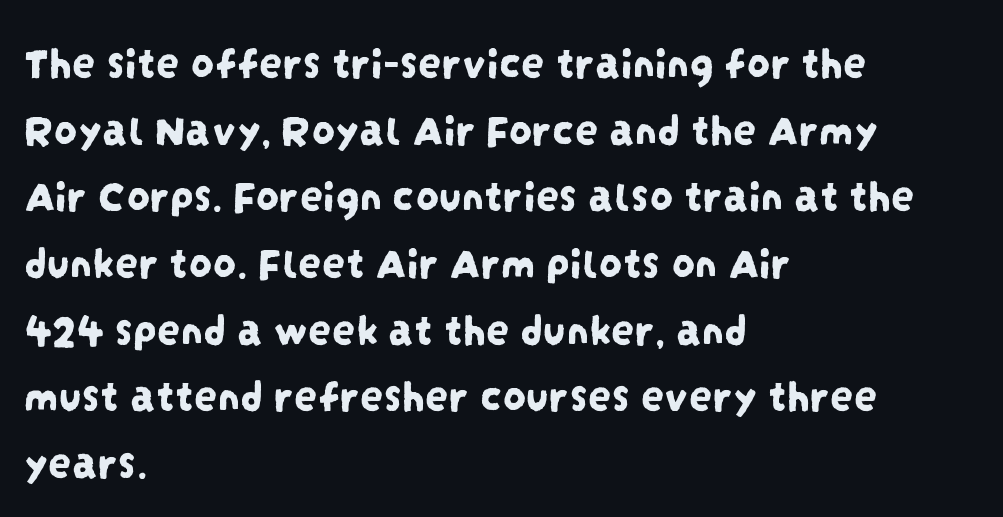
{"serif": "no", "width": "condensed", "stroke_contrast": "low", "x_height": "large", "monospaced": "no", "underline": "no", "align": "left", "line_spacing": "normal", "line_spacing_ratio": 1.45, "letter_spacing": "normal", "letter_spacing_em": 0.0, "glyph_px": 46}
